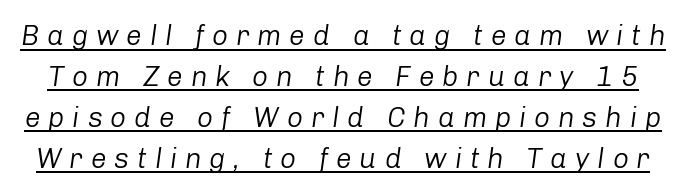
{"italic": "yes", "lean": "right", "slant_degrees": 8, "bold": "no", "weight": "regular", "width": "normal", "stroke_contrast": "low", "x_height": "medium", "monospaced": "no", "underline": "yes", "line_spacing": "normal", "line_spacing_ratio": 1.46, "letter_spacing": "wide", "letter_spacing_em": 0.28, "glyph_px": 28}
